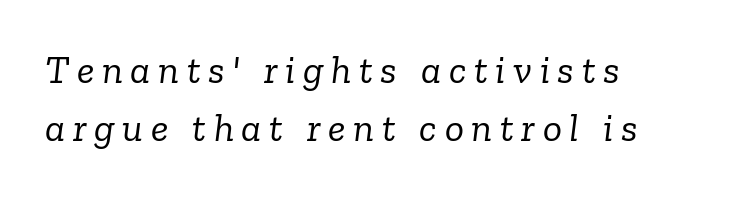
Stroke thickness stays within the range of a standard reading face or lighter. Glance below the letters and you will spot only blank space. A student would call this left alignment; a typographer would say flush left, rag right. Italic? Definitely — the glyphs are oblique. Serif or sans? Serif — the stroke terminals have little feet. Think of a printed novel: that variable character pitch is what you see here.
